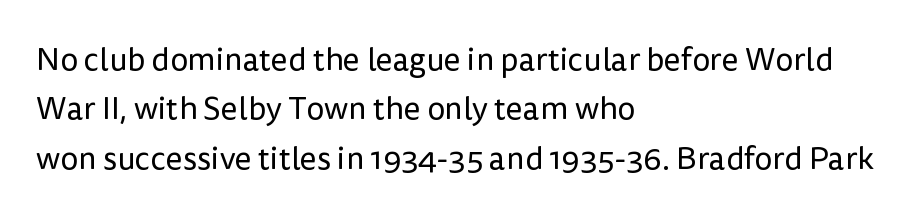
{"serif": "no", "italic": "no", "bold": "no", "weight": "regular", "width": "normal", "stroke_contrast": "low", "x_height": "medium", "monospaced": "no", "underline": "no", "align": "left", "line_spacing": "normal", "line_spacing_ratio": 1.54, "letter_spacing": "normal", "letter_spacing_em": 0.0, "glyph_px": 32}
